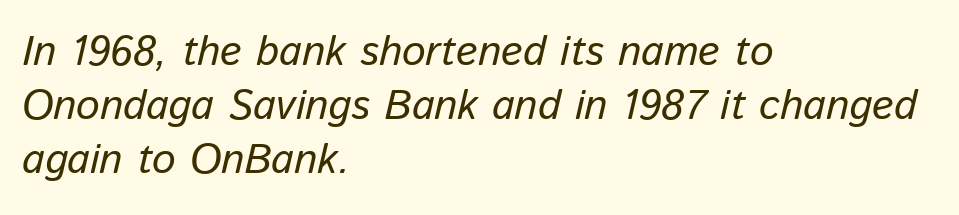
Q: Is the text bold? A: No.
Q: Is the text italic (slanted)? A: Yes, it leans right by about 13 degrees.
Q: Is the text underlined? A: No.
Q: How is the paragraph aligned? A: Left-aligned.
Q: Is the spacing between letters normal or unusually wide? A: Normal.
Q: Is the spacing between lines tight, normal or loose? A: Normal.
Q: Width (condensed, normal, or wide)? A: Normal.
Q: Stroke contrast? A: Low.
Q: x-height? A: Medium.
Q: Monospaced? A: No.
